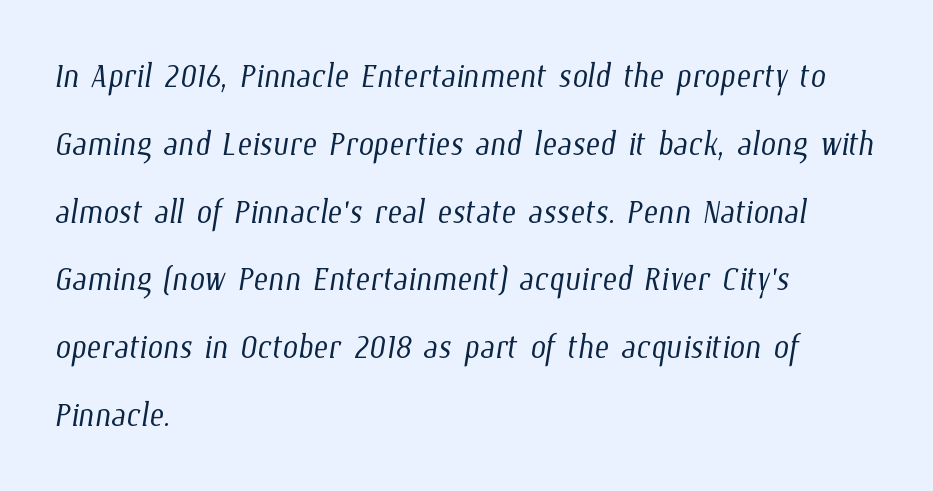
{"bold": "no", "weight": "light", "width": "condensed", "stroke_contrast": "low", "x_height": "medium", "monospaced": "no", "underline": "no", "align": "left", "line_spacing": "normal", "line_spacing_ratio": 1.54, "letter_spacing": "normal", "letter_spacing_em": 0.0, "glyph_px": 44}
